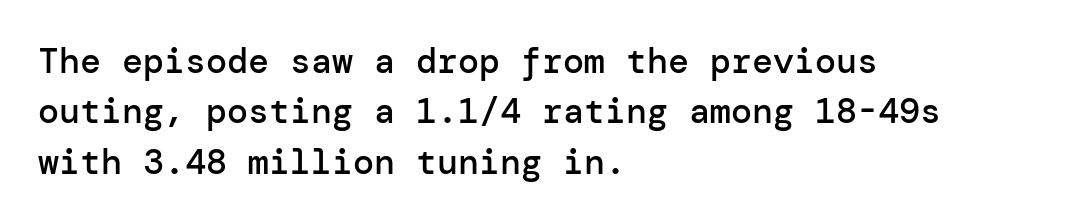
Leading matches the norm, producing a regular column. The font's upright variant was chosen for this text. Tracking value appears to be zero — textbook default spacing. Stems and bowls a touch heavier than normal — semibold. The glyphs in this specimen are sans serif.
